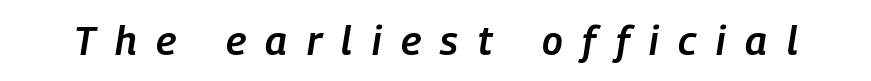
The image shows 40 px semibold, condensed type, italic (leaning right); set unusually wide letter spacing (+0.49 em), not underlined; low stroke contrast and a medium x-height.
